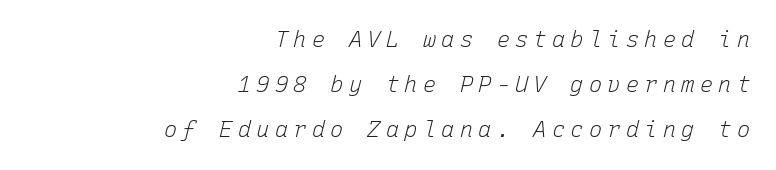
{"italic": "yes", "lean": "right", "slant_degrees": 15, "bold": "no", "underline": "no", "align": "right", "line_spacing": "loose", "line_spacing_ratio": 2.05, "letter_spacing": "wide", "letter_spacing_em": 0.24, "glyph_px": 22}
